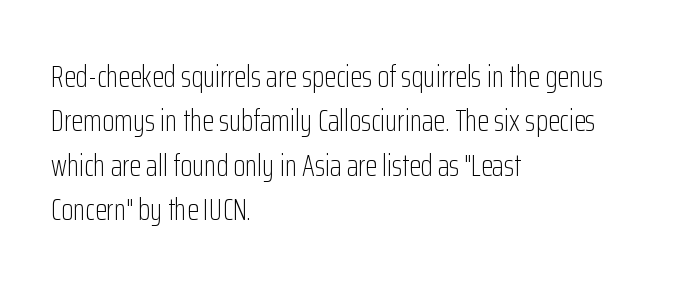
Q: Is the text bold? A: No.
Q: Is the text italic (slanted)? A: No, it is upright.
Q: Is the typeface a serif or a sans-serif typeface? A: Sans-serif.
Q: Is the text underlined? A: No.
Q: How is the paragraph aligned? A: Left-aligned.
Q: Is the spacing between letters normal or unusually wide? A: Normal.
Q: Is the spacing between lines tight, normal or loose? A: Normal.
Q: Width (condensed, normal, or wide)? A: Condensed.
Q: Stroke contrast? A: Low.
Q: x-height? A: Medium.
Q: Monospaced? A: No.
